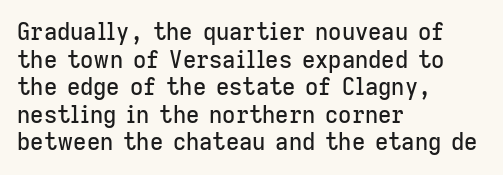
The line texture is even and compact thanks to regular tracking. These lines stack with their left ends in a neat column. The lettering stays uniformly vertical, giving the passage a roman look. Check the space under the baseline: it is left empty.
